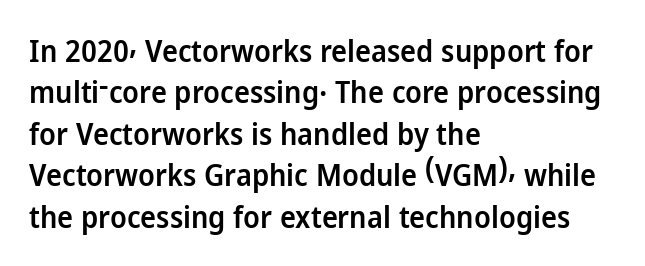
Q: Is the text bold? A: Semi-bold.
Q: Is the text italic (slanted)? A: No, it is upright.
Q: Is the typeface a serif or a sans-serif typeface? A: Sans-serif.
Q: Is the text underlined? A: No.
Q: How is the paragraph aligned? A: Left-aligned.
Q: Is the spacing between letters normal or unusually wide? A: Normal.
Q: Is the spacing between lines tight, normal or loose? A: Normal.
Q: Width (condensed, normal, or wide)? A: Normal.
Q: Stroke contrast? A: Low.
Q: x-height? A: Medium.
Q: Monospaced? A: No.
